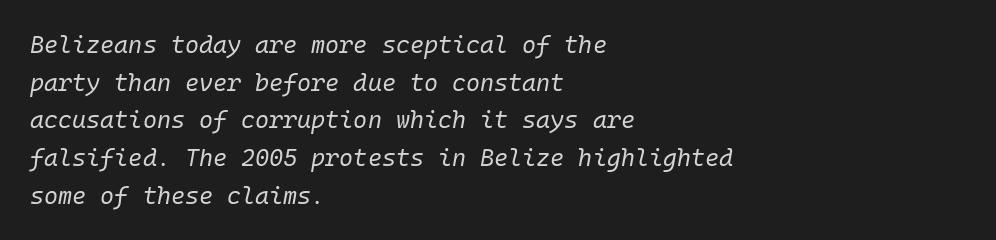
Q: Is the text bold? A: No.
Q: Is the text italic (slanted)? A: Yes, it leans right by about 10 degrees.
Q: Is the text underlined? A: No.
Q: How is the paragraph aligned? A: Left-aligned.
Q: Is the spacing between letters normal or unusually wide? A: Normal.
Q: Is the spacing between lines tight, normal or loose? A: Normal.
